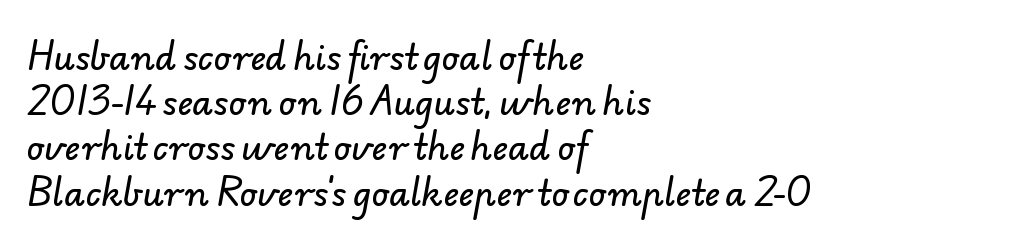
The face used here is a sans, in the tradition of grotesques and geometrics. Teacher's note: observe the even left margin — that is flush-left alignment. The space beneath each line is pristine and unruled. These lines are rendered in a variable-pitch font. Caption: standard tracking, unaltered.
